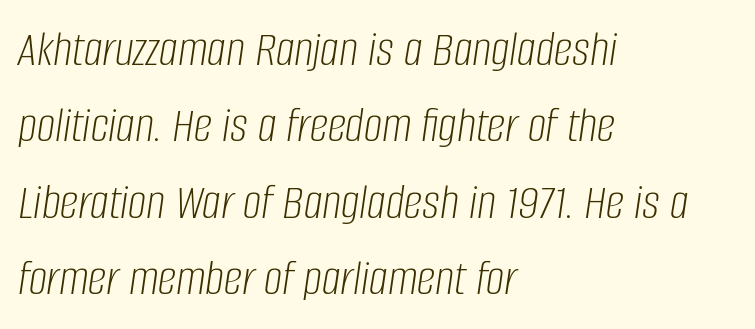
{"italic": "yes", "lean": "right", "slant_degrees": 8, "bold": "no", "weight": "light", "width": "condensed", "stroke_contrast": "low", "x_height": "large", "monospaced": "no", "underline": "no", "align": "left", "line_spacing": "normal", "line_spacing_ratio": 1.47, "letter_spacing": "normal", "letter_spacing_em": 0.0, "glyph_px": 52}
